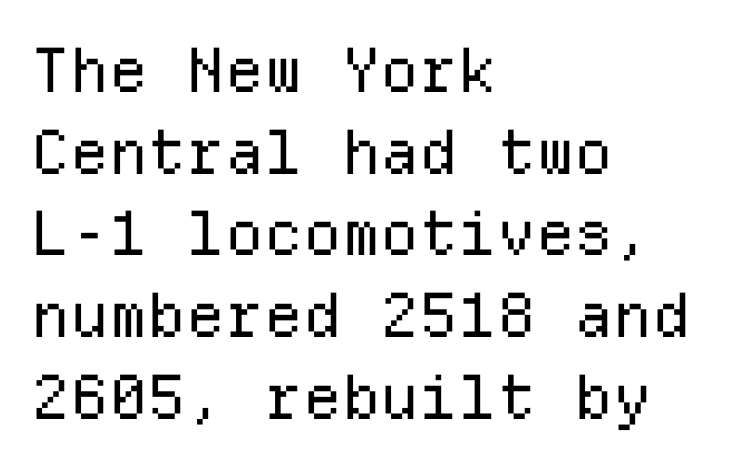
Q: Is the text bold? A: No.
Q: Is the text italic (slanted)? A: No, it is upright.
Q: Is the typeface a serif or a sans-serif typeface? A: Sans-serif.
Q: Is the text underlined? A: No.
Q: How is the paragraph aligned? A: Left-aligned.
Q: Is the spacing between letters normal or unusually wide? A: Normal.
Q: Is the spacing between lines tight, normal or loose? A: Normal.
Q: Width (condensed, normal, or wide)? A: Normal.
Q: Stroke contrast? A: Low.
Q: x-height? A: Medium.
Q: Monospaced? A: Yes.
